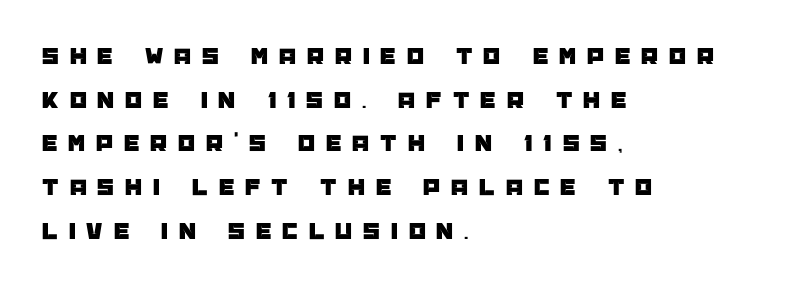
The image shows 24 px text type, upright; set left-aligned, line spacing 1.82x, unusually wide letter spacing (+0.46 em), not underlined.
